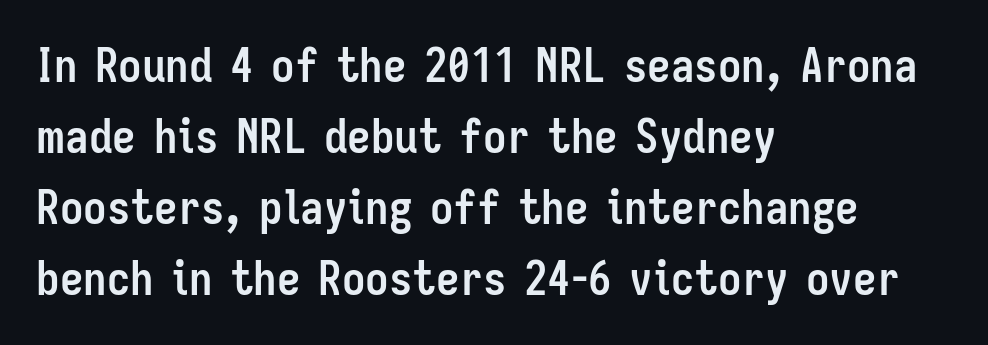
Q: Is the text bold? A: Yes.
Q: Is the text italic (slanted)? A: No, it is upright.
Q: Is the typeface a serif or a sans-serif typeface? A: Sans-serif.
Q: Is the text underlined? A: No.
Q: How is the paragraph aligned? A: Left-aligned.
Q: Is the spacing between letters normal or unusually wide? A: Normal.
Q: Is the spacing between lines tight, normal or loose? A: Normal.
Q: Width (condensed, normal, or wide)? A: Condensed.
Q: Stroke contrast? A: Low.
Q: x-height? A: Medium.
Q: Monospaced? A: No.
